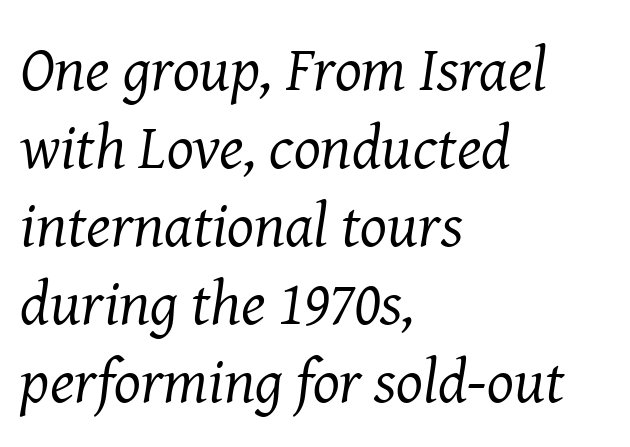
{"serif": "yes", "italic": "yes", "lean": "right", "slant_degrees": 8, "bold": "no", "weight": "regular", "width": "normal", "stroke_contrast": "medium", "x_height": "medium", "monospaced": "no", "underline": "no", "align": "left", "line_spacing_ratio": 1.24, "letter_spacing": "normal", "letter_spacing_em": 0.0, "glyph_px": 63}
